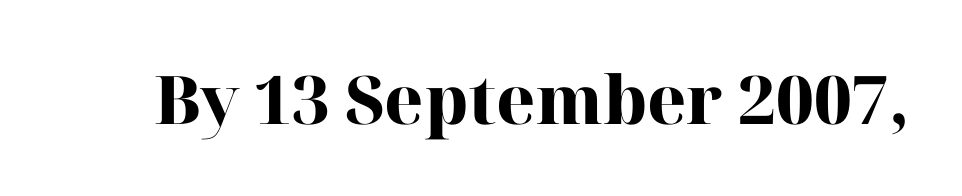
Q: Is the text bold? A: Yes.
Q: Is the text italic (slanted)? A: No, it is upright.
Q: Is the typeface a serif or a sans-serif typeface? A: Serif.
Q: Is the text underlined? A: No.
Q: Is the spacing between letters normal or unusually wide? A: Normal.
Q: Width (condensed, normal, or wide)? A: Normal.
Q: Stroke contrast? A: High.
Q: x-height? A: Medium.
Q: Monospaced? A: No.
